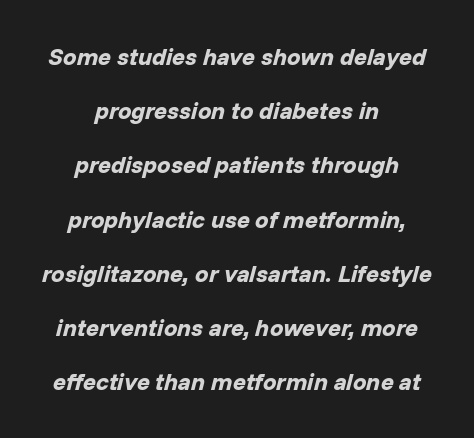
The image shows 24 px bold type, italic (leaning right); set centered, loose line spacing (2.26x), normal letter spacing, not underlined.
